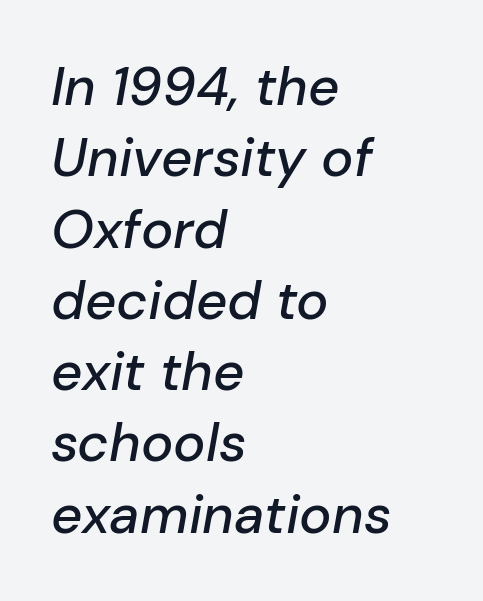
The passage shown leans; its letterforms are oblique. Each row of text sits above clean, open space. Think of a printed novel: that variable character pitch is what you see here. The lines sit at an ordinary, default distance from one another.
